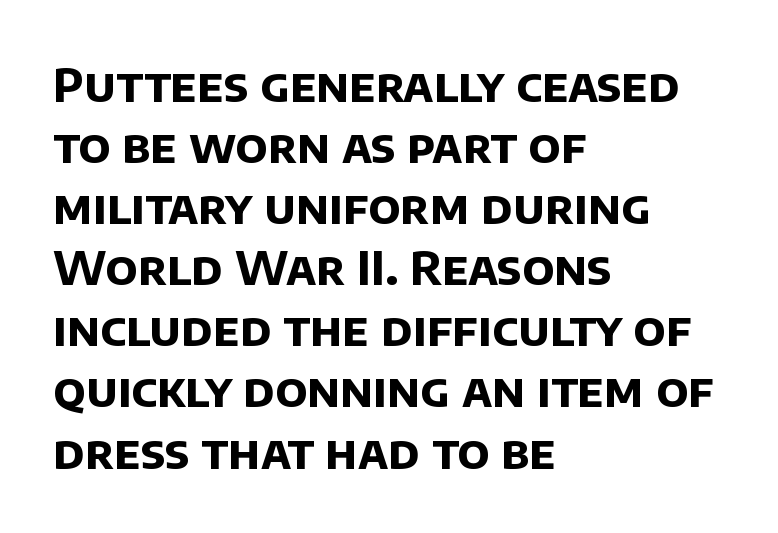
Q: Is the text bold? A: Yes.
Q: Is the typeface a serif or a sans-serif typeface? A: Sans-serif.
Q: Is the text underlined? A: No.
Q: How is the paragraph aligned? A: Left-aligned.
Q: Is the spacing between letters normal or unusually wide? A: Normal.
Q: Is the spacing between lines tight, normal or loose? A: Normal.
Q: Width (condensed, normal, or wide)? A: Normal.
Q: Stroke contrast? A: Low.
Q: x-height? A: Large.
Q: Monospaced? A: No.
